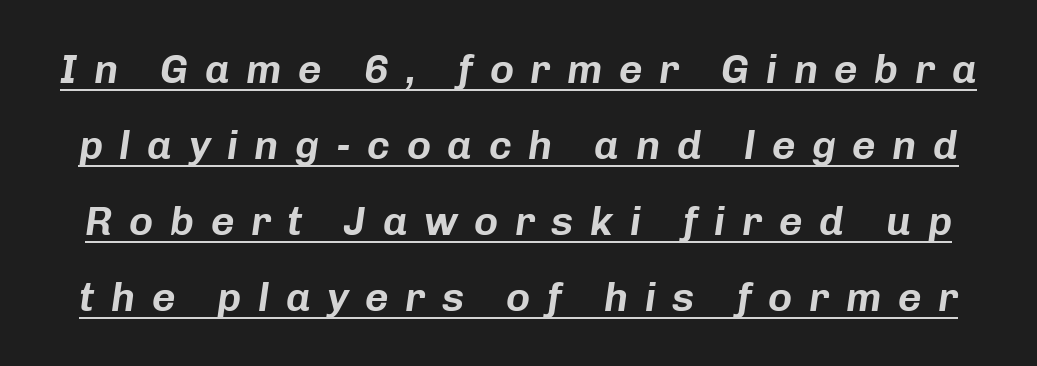
The type is letterspaced generously, with wide tracking. The letters advance in unequal steps, a hallmark of proportional type. Somebody hit Ctrl+U on this one — the words are underlined. These lines were composed using italics.
